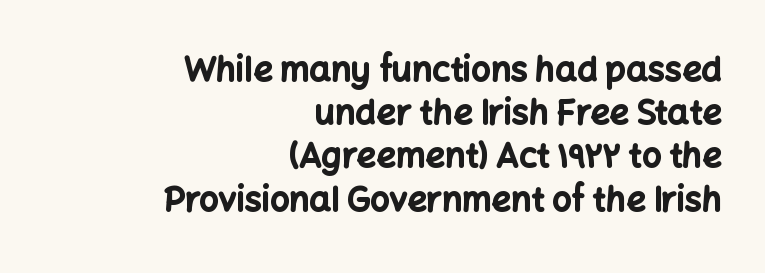
The image shows 34 px bold sans-serif type, upright; set right-aligned, normal line spacing (1.27x), normal letter spacing, not underlined; low stroke contrast and a medium x-height.
